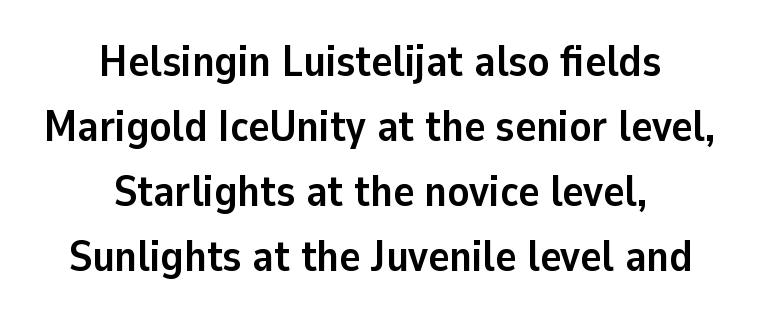
{"serif": "no", "italic": "no", "bold": "yes", "weight": "semibold", "width": "normal", "stroke_contrast": "low", "x_height": "medium", "monospaced": "no", "underline": "no", "align": "center", "line_spacing": "normal", "line_spacing_ratio": 1.48, "letter_spacing": "normal", "letter_spacing_em": 0.0, "glyph_px": 44}
